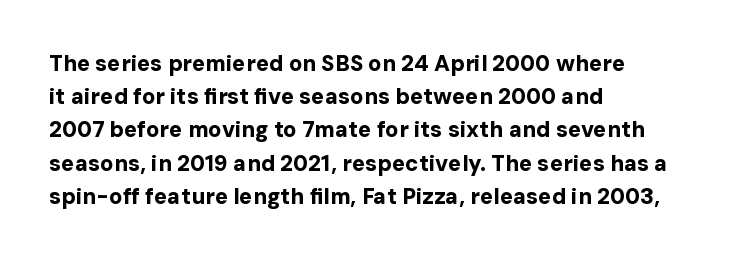
{"italic": "no", "bold": "yes", "underline": "no", "align": "left", "line_spacing": "normal", "line_spacing_ratio": 1.51, "letter_spacing": "normal", "letter_spacing_em": 0.0, "glyph_px": 22}
